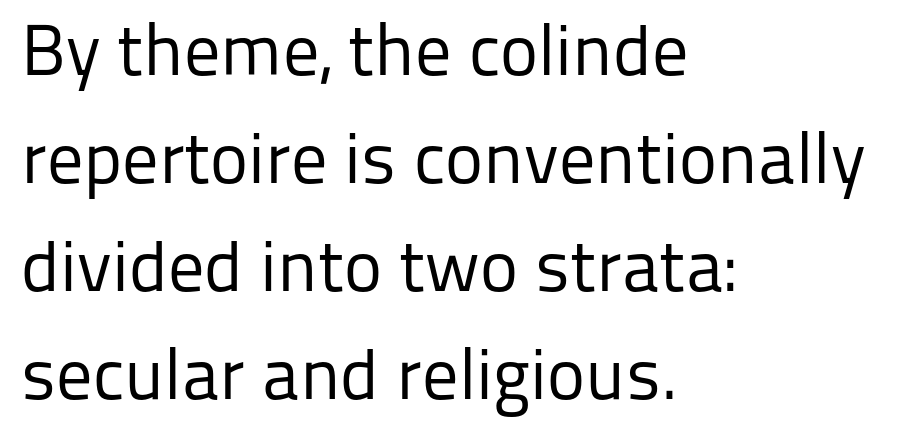
{"serif": "no", "italic": "no", "bold": "no", "weight": "regular", "width": "normal", "stroke_contrast": "low", "x_height": "medium", "monospaced": "no", "underline": "no", "align": "left", "line_spacing": "normal", "line_spacing_ratio": 1.5, "letter_spacing": "normal", "letter_spacing_em": 0.0, "glyph_px": 72}
